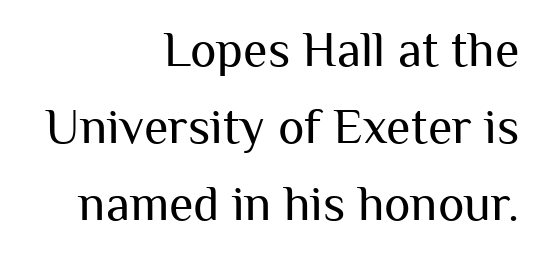
A normal amount of white space separates one row of letters from the next. No chunkiness to these letters — they're not bold. Nobody drew a line under any word here. This is sans-serif lettering, the kind often seen on screens and signage.
